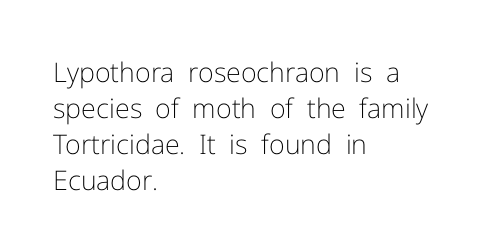
A clean baseline with only descenders dipping below it. The letters stand upright; this is a roman face. The letterforms sit shoulder to shoulder at normal distance. The compositor pushed each line to the left boundary.
